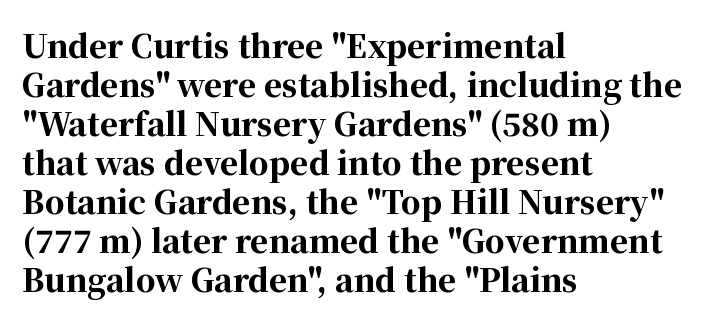
Q: Is the text bold? A: Yes.
Q: Is the text italic (slanted)? A: No, it is upright.
Q: Is the typeface a serif or a sans-serif typeface? A: Serif.
Q: Is the text underlined? A: No.
Q: How is the paragraph aligned? A: Left-aligned.
Q: Is the spacing between letters normal or unusually wide? A: Normal.
Q: Is the spacing between lines tight, normal or loose? A: Normal.
Q: Width (condensed, normal, or wide)? A: Normal.
Q: Stroke contrast? A: High.
Q: x-height? A: Medium.
Q: Monospaced? A: No.
